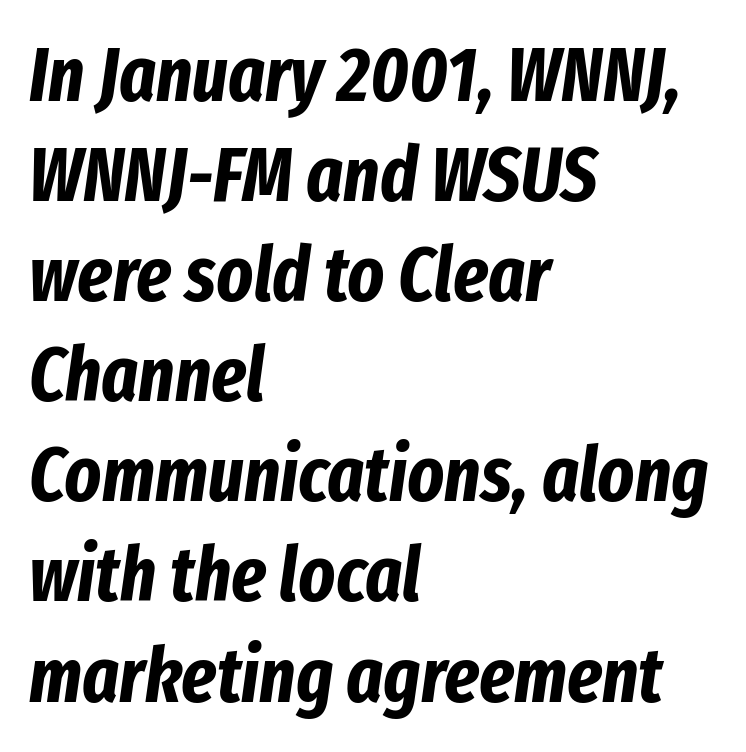
One glance says typical: line gaps are just what's usual. Character widths vary here, with narrow letters taking less room than wide ones. Nothing unusual about the tracking: characters are spaced as the font intends. Each line starts at the same left margin while the right side varies.
